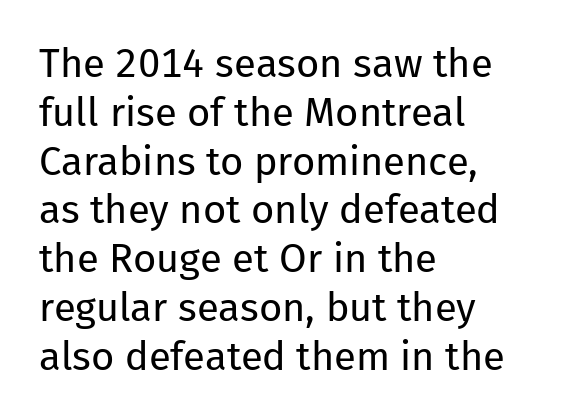
The image shows 40 px regular-weight sans-serif type, upright; set left-aligned, line spacing 1.22x, normal letter spacing, not underlined; low stroke contrast and a medium x-height.
